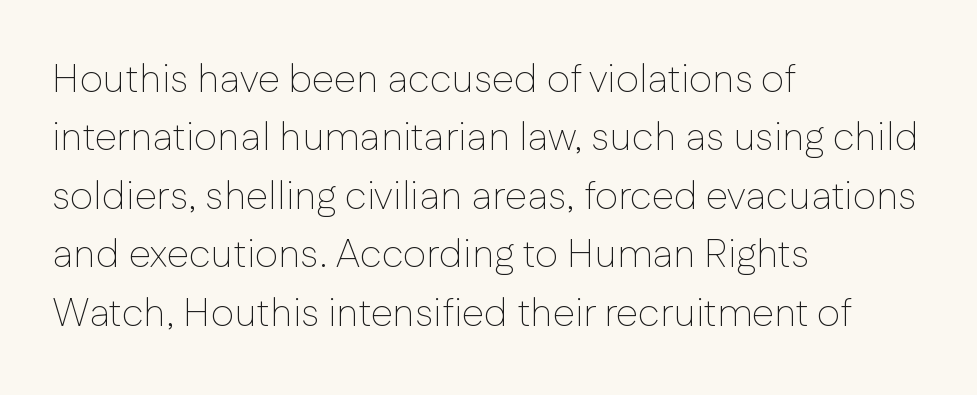
This sample keeps an unexceptional amount of space between lines. Vertical stems look standard width or narrower in stroke. A typesetter would mark this as roman, not italic. These lines are rendered in a variable-pitch font.
